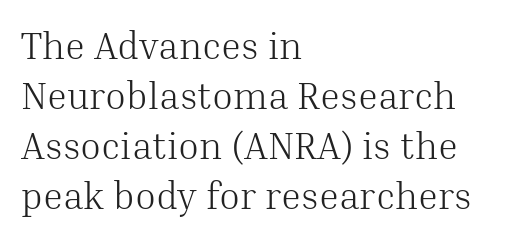
Type style note: has serifs. A bare baseline throughout the passage. This sample uses an upright cut, with every glyph sitting square on the baseline. Default kerning and tracking; the words read as compact shapes. What's the leading like? Ordinary, nothing unusual.
